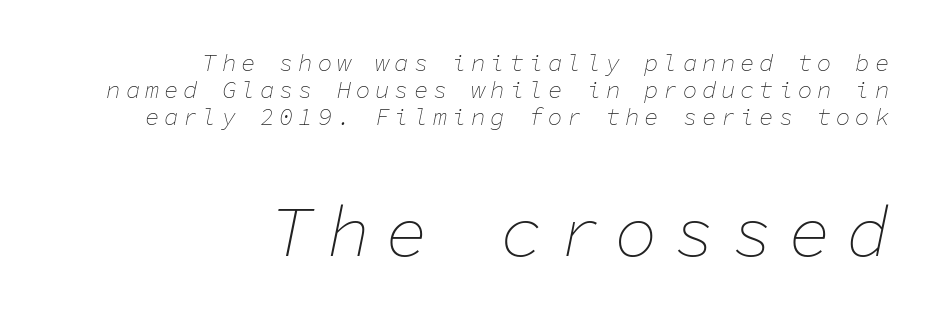
{"italic": "yes", "lean": "right", "slant_degrees": 11, "bold": "no", "weight": "thin", "width": "normal", "stroke_contrast": "low", "x_height": "medium", "monospaced": "yes", "underline": "no", "align": "right", "line_spacing": "tight", "line_spacing_ratio": 1.12, "letter_spacing": "wide", "letter_spacing_em": 0.2, "larger_block": "second", "size_ratio": 3.0, "glyph_px": 72}
